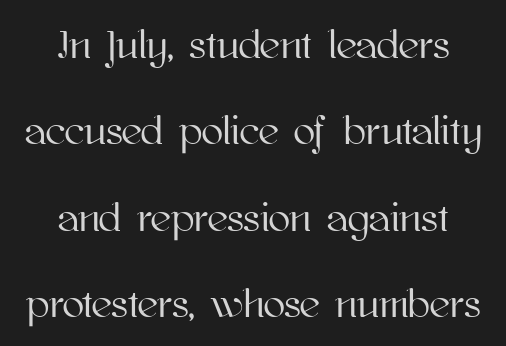
Q: Is the text italic (slanted)? A: No, it is upright.
Q: Is the text underlined? A: No.
Q: How is the paragraph aligned? A: Centered.
Q: Is the spacing between letters normal or unusually wide? A: Normal.
Q: Is the spacing between lines tight, normal or loose? A: Loose.
Q: Width (condensed, normal, or wide)? A: Normal.
Q: Stroke contrast? A: High.
Q: x-height? A: Medium.
Q: Monospaced? A: No.
